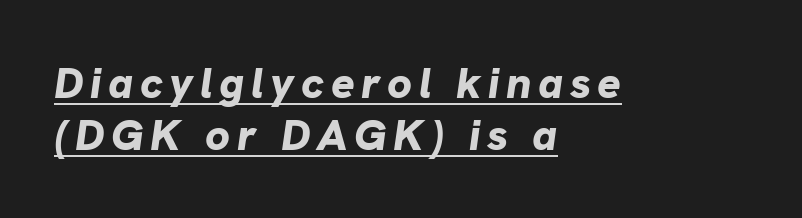
The image shows 44 px bold type, italic (leaning right); set left-aligned, line spacing 1.18x, underlined; low stroke contrast and a medium x-height.
